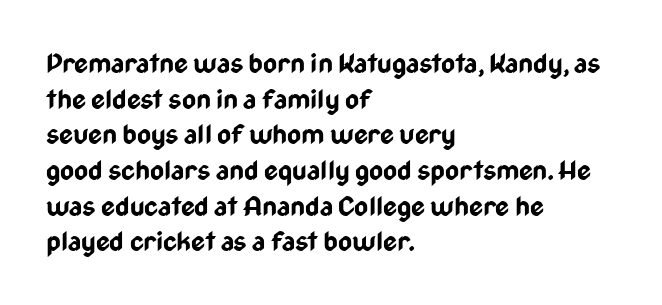
{"italic": "no", "bold": "yes", "underline": "no", "align": "left", "line_spacing": "normal", "line_spacing_ratio": 1.32, "letter_spacing": "normal", "letter_spacing_em": 0.0, "glyph_px": 27}
